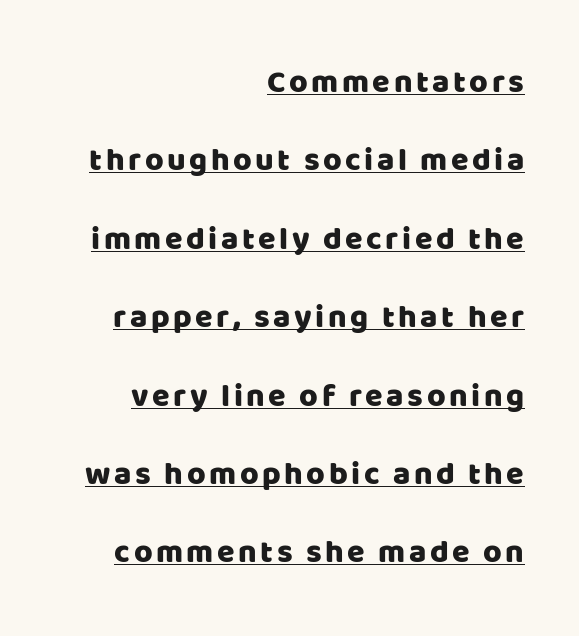
The image shows 32 px sans-serif type, upright; set right-aligned, loose line spacing (2.45x), underlined; low stroke contrast and a large x-height.
